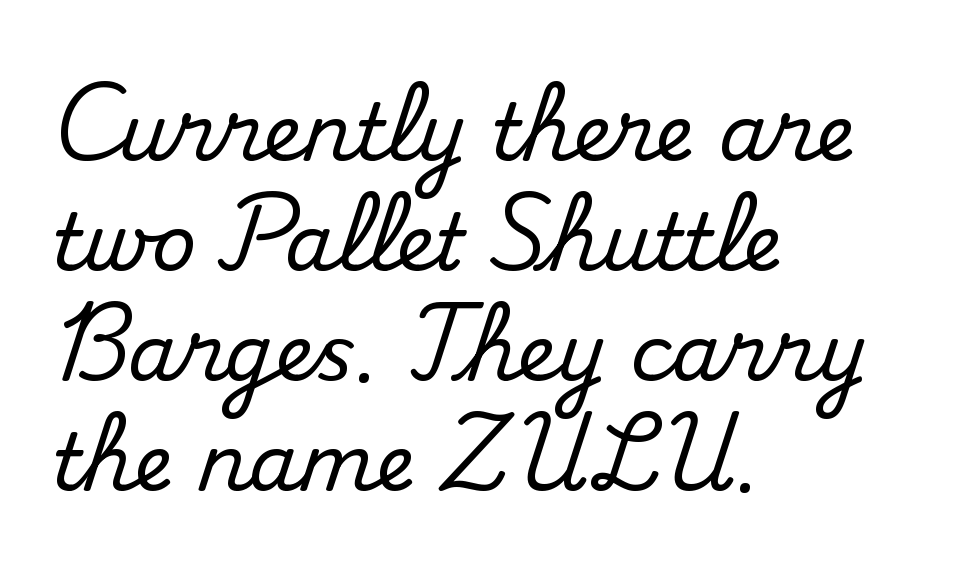
{"serif": "yes", "width": "normal", "stroke_contrast": "medium", "x_height": "small", "monospaced": "no", "underline": "no", "align": "left", "line_spacing": "normal", "line_spacing_ratio": 1.41, "letter_spacing": "normal", "letter_spacing_em": 0.0, "glyph_px": 78}
